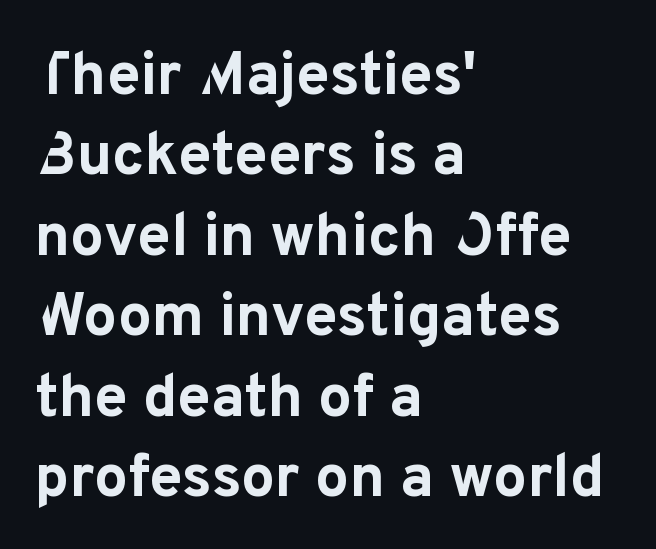
{"serif": "no", "italic": "no", "bold": "yes", "weight": "bold", "width": "normal", "stroke_contrast": "low", "x_height": "medium", "monospaced": "no", "underline": "no", "align": "left", "line_spacing": "normal", "line_spacing_ratio": 1.34, "letter_spacing": "normal", "letter_spacing_em": 0.0, "glyph_px": 60}
